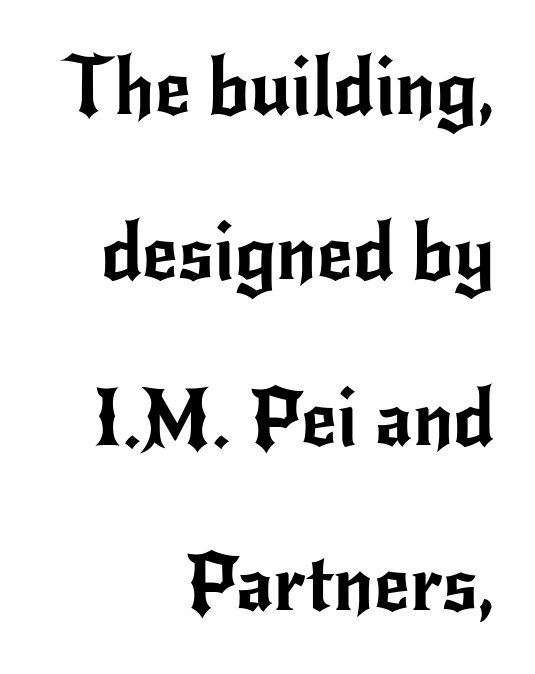
The image shows 78 px sans-serif type, upright; set right-aligned, loose line spacing (2.12x), normal letter spacing, not underlined; low stroke contrast and a small x-height.
